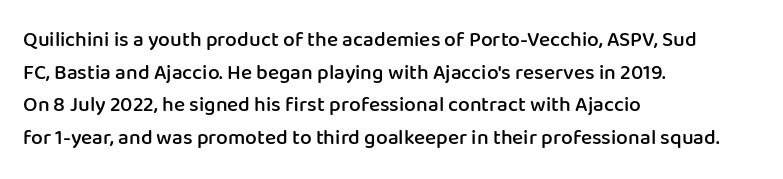
The image shows 21 px text type, upright; set left-aligned, normal line spacing (1.55x), normal letter spacing, not underlined.
